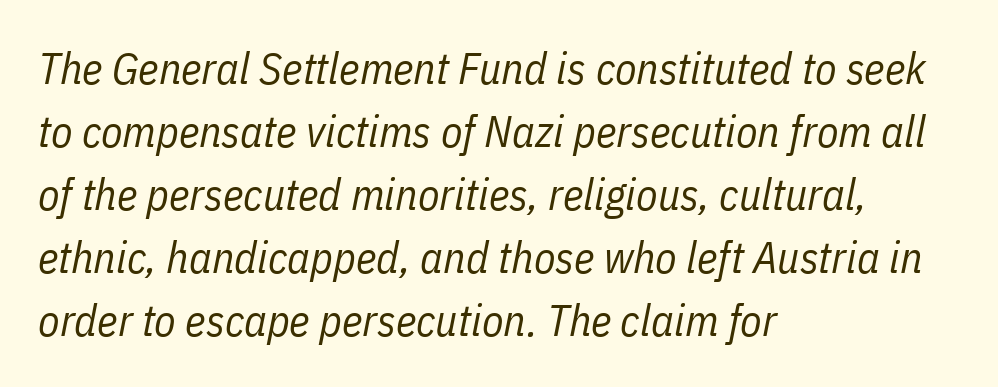
Tall strokes in this sample are angled rather than plumb. Compared with typical body copy, the letter spacing here is the same. Is this a fixed-width face? No — the glyphs have proportional, varying widths. The characters are drawn with everyday or finer stroke widths. Vertically, the passage feels balanced, rows spaced as you'd expect. Layout note: lines flush left.
